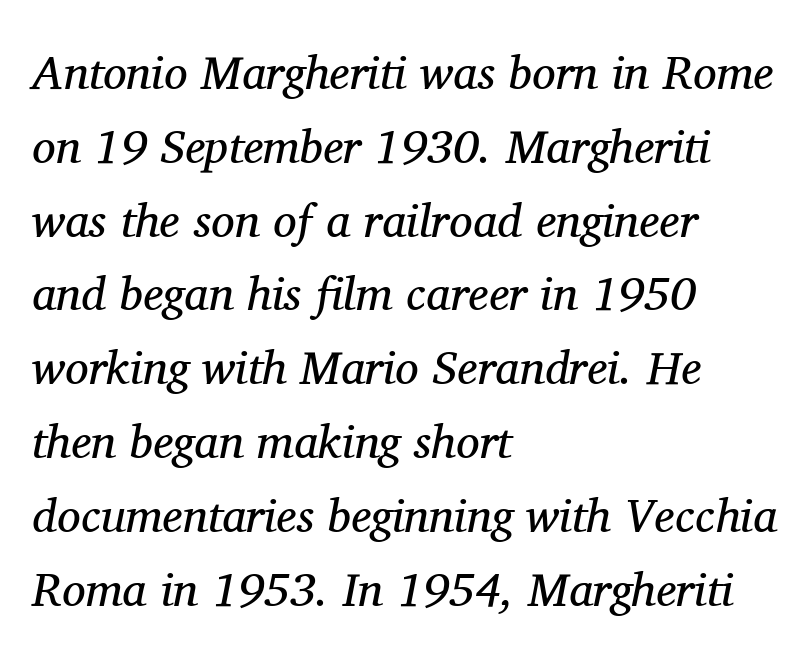
The image shows 47 px regular-weight serif type, italic (leaning right); set left-aligned, normal line spacing (1.57x), normal letter spacing, not underlined; medium stroke contrast and a medium x-height.
